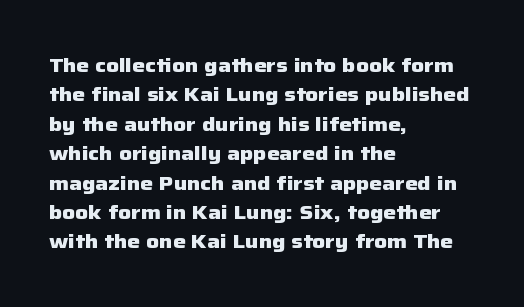
Emphasis by weight is at full strength: bold. The glyphs are unaccompanied by any horizontal stroke below them. Nothing unusual about the tracking: characters are spaced as the font intends. Do the letters lean? They stand straight. Every row of glyphs begins at an identical x-position on the left.
